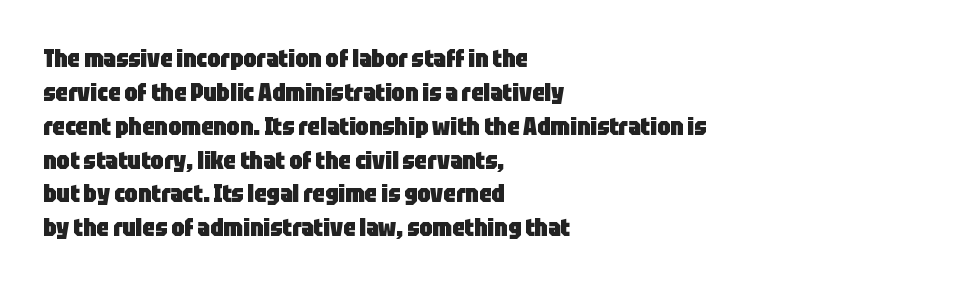
Q: Is the text bold? A: Yes.
Q: Is the text italic (slanted)? A: No, it is upright.
Q: Is the text underlined? A: No.
Q: How is the paragraph aligned? A: Left-aligned.
Q: Is the spacing between letters normal or unusually wide? A: Normal.
Q: Is the spacing between lines tight, normal or loose? A: Normal.
